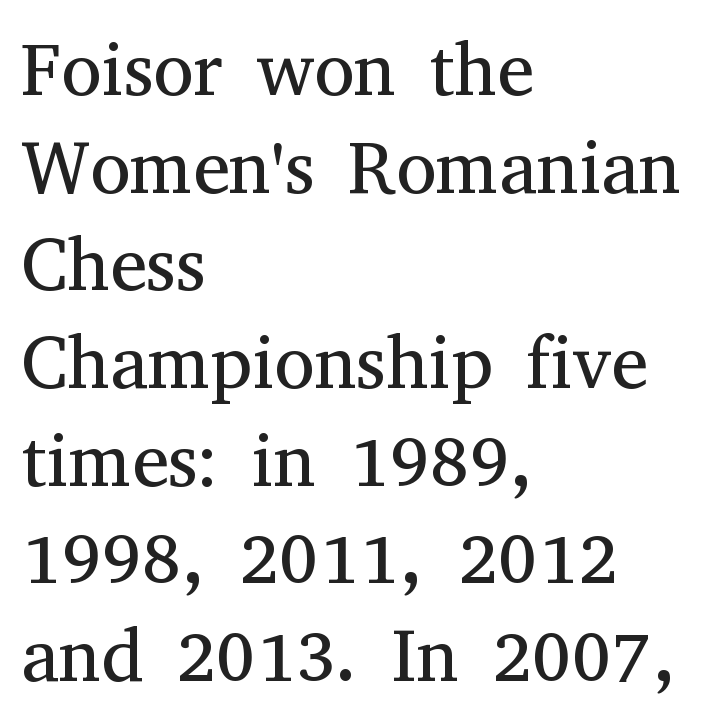
Letters have the restrained weight of plain body copy at most. You could not count columns in this text — the font is proportionally spaced. The setting favours the left margin, as ordinary paragraphs usually do. Note: serifs present on the glyphs. Horizontal bands of white between lines are of average thickness.
